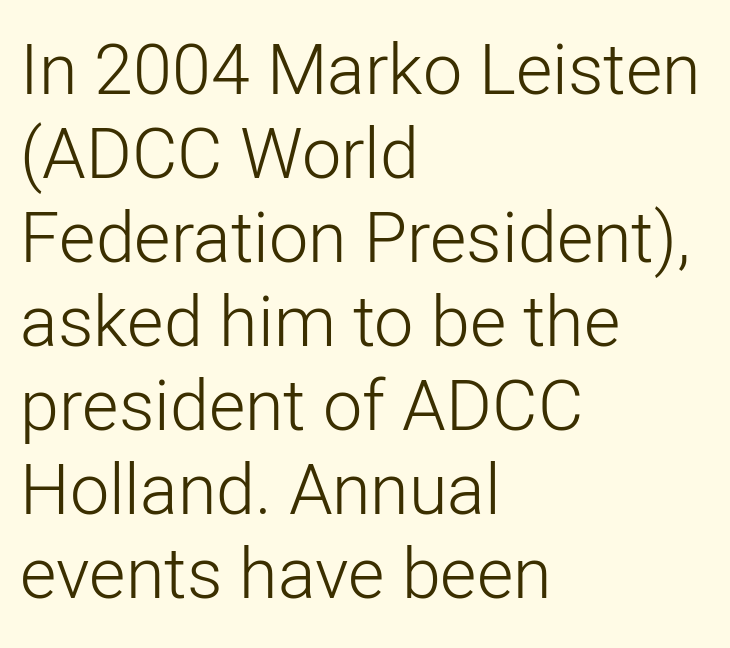
The image shows 70 px light sans-serif type, upright; set left-aligned, line spacing 1.2x, normal letter spacing, not underlined; low stroke contrast and a medium x-height.
